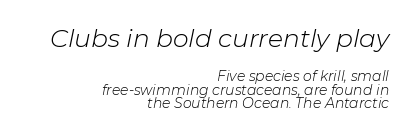
The image shows 25 px text type, italic (leaning right); set right-aligned, tight line spacing (0.99x), normal letter spacing, not underlined; the first (top) block is 1.79x larger.
